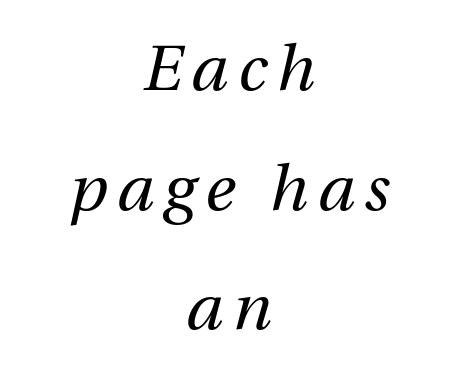
Horizontal alignment here is central, giving a formal, balanced look. The font sits on the lighter half of the weight spectrum, regular included. Observe the lean: these are italic letterforms. Just letters on the line, the space beneath them empty.
